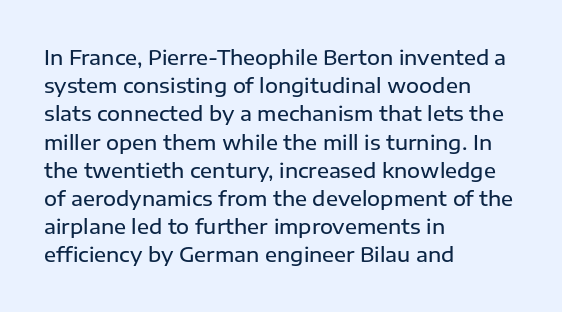
Q: Is the text bold? A: Semi-bold.
Q: Is the text italic (slanted)? A: No, it is upright.
Q: Is the text underlined? A: No.
Q: How is the paragraph aligned? A: Left-aligned.
Q: Is the spacing between letters normal or unusually wide? A: Normal.
Q: Is the spacing between lines tight, normal or loose? A: Normal.
